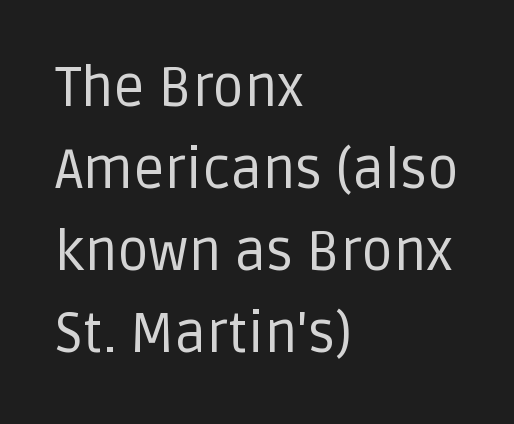
The image shows 55 px regular-weight sans-serif type, upright; set left-aligned, normal line spacing (1.49x), normal letter spacing, not underlined; low stroke contrast and a large x-height.
